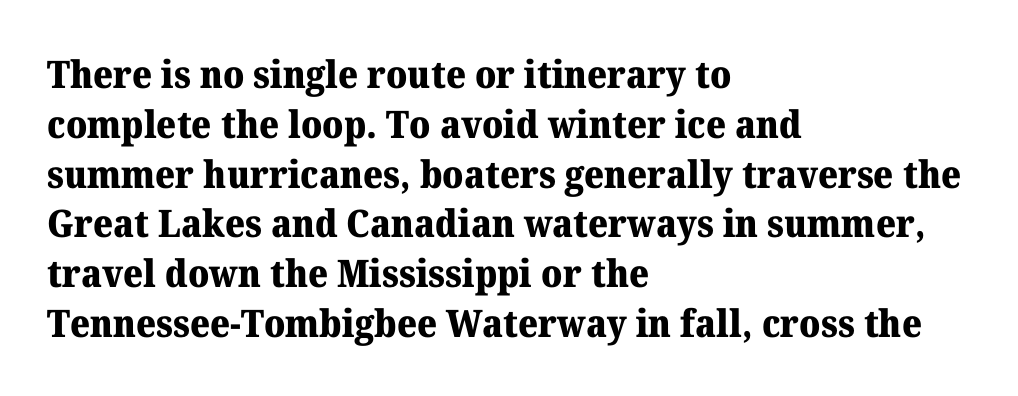
Q: Is the text bold? A: Yes.
Q: Is the text italic (slanted)? A: No, it is upright.
Q: Is the typeface a serif or a sans-serif typeface? A: Serif.
Q: Is the text underlined? A: No.
Q: How is the paragraph aligned? A: Left-aligned.
Q: Is the spacing between letters normal or unusually wide? A: Normal.
Q: Is the spacing between lines tight, normal or loose? A: Normal.
Q: Width (condensed, normal, or wide)? A: Normal.
Q: Stroke contrast? A: Medium.
Q: x-height? A: Medium.
Q: Monospaced? A: No.
